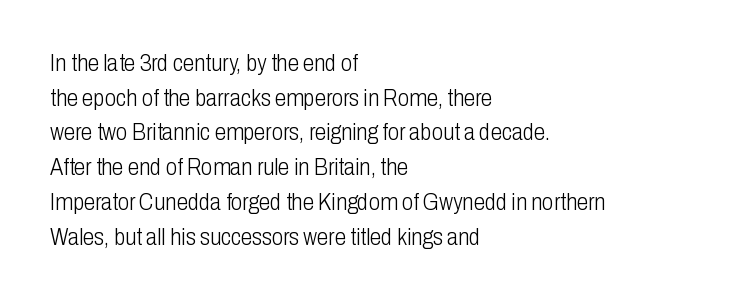
Vertical strokes here are truly vertical. Is the block centered? No — it sits flush against the left margin. Standard letterfit; no display-style spreading of the glyphs. This is not heavy type; no bold has been used.
